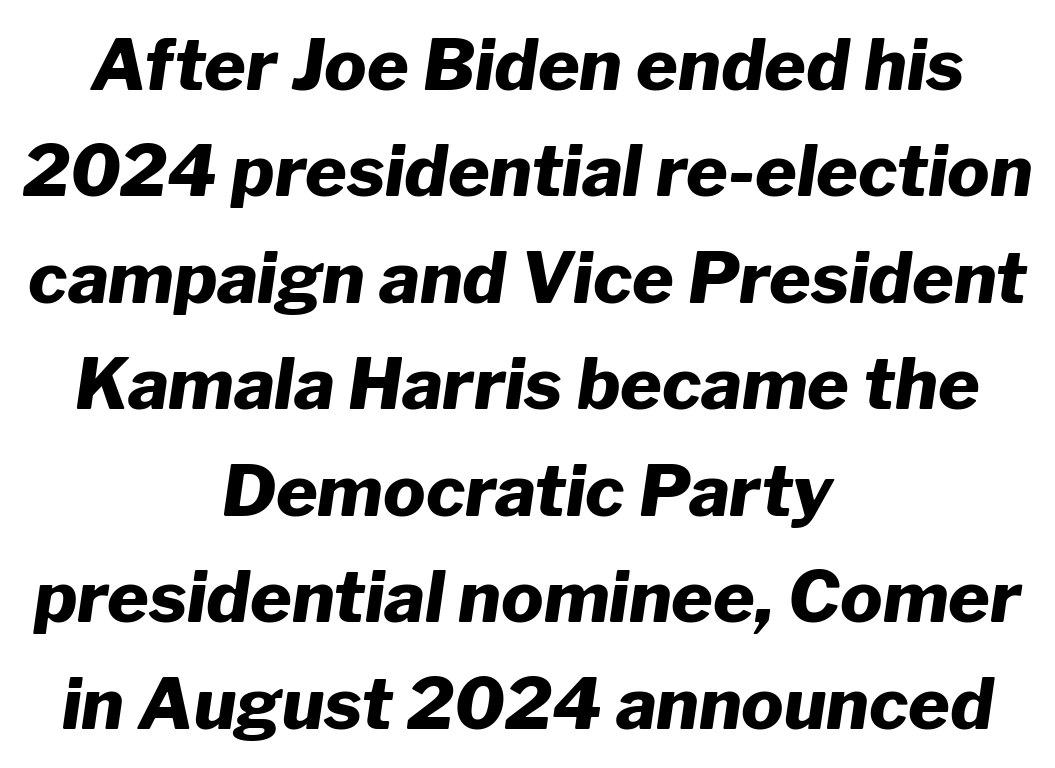
Short note: letters normally spaced. Both edges are ragged and mirror each other, which tells us the setting is centered. Descenders hang freely into open space. Summary of vertical rhythm: regular, with standard interline spacing.
